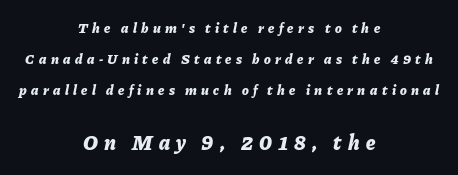
{"italic": "yes", "lean": "right", "slant_degrees": 11, "bold": "yes", "underline": "no", "align": "center", "line_spacing": "loose", "line_spacing_ratio": 2.2, "letter_spacing": "wide", "letter_spacing_em": 0.31, "larger_block": "second", "size_ratio": 1.5, "glyph_px": 21}
